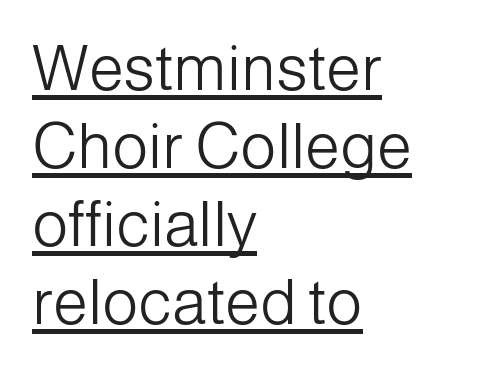
The image shows 63 px light sans-serif type, upright; set left-aligned, line spacing 1.24x, normal letter spacing, underlined; low stroke contrast and a medium x-height.
